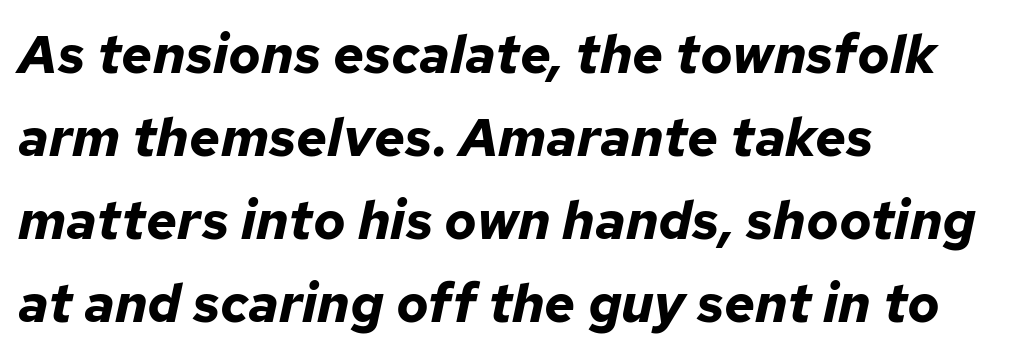
{"italic": "yes", "lean": "right", "slant_degrees": 12, "bold": "yes", "weight": "bold", "width": "normal", "stroke_contrast": "low", "x_height": "medium", "monospaced": "no", "underline": "no", "align": "left", "line_spacing": "normal", "line_spacing_ratio": 1.54, "letter_spacing": "normal", "letter_spacing_em": 0.0, "glyph_px": 54}
